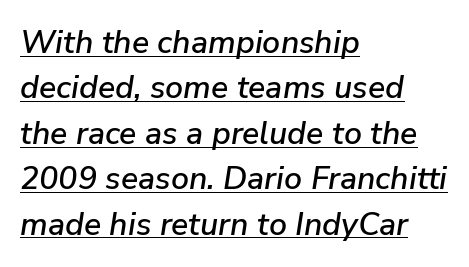
Q: Is the text italic (slanted)? A: Yes, it leans right by about 9 degrees.
Q: Is the text underlined? A: Yes.
Q: How is the paragraph aligned? A: Left-aligned.
Q: Is the spacing between letters normal or unusually wide? A: Normal.
Q: Is the spacing between lines tight, normal or loose? A: Normal.
Q: Width (condensed, normal, or wide)? A: Normal.
Q: Stroke contrast? A: Low.
Q: x-height? A: Medium.
Q: Monospaced? A: No.
